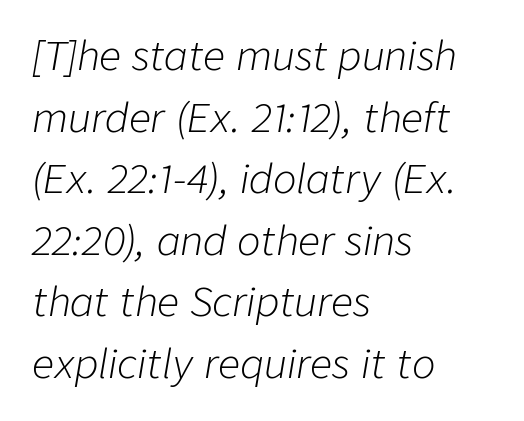
The image shows 39 px light type, italic (leaning right); set left-aligned, normal line spacing (1.58x), normal letter spacing, not underlined; low stroke contrast and a medium x-height.
